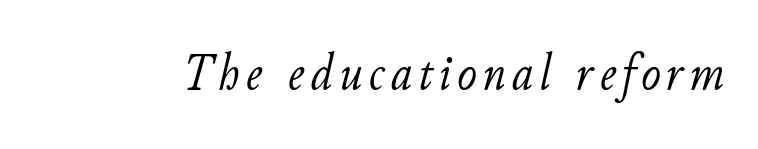
The image shows 52 px light type, italic (leaning right); set not underlined; low stroke contrast and a small x-height.
